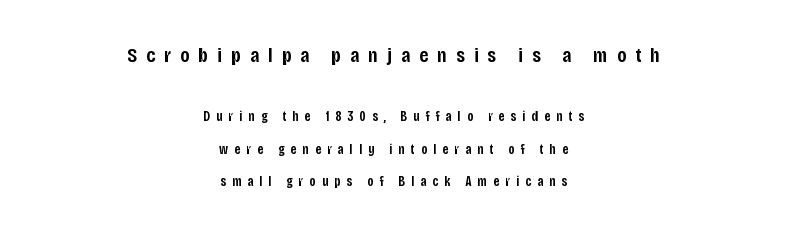
The image shows 21 px text type, upright; set centered, loose line spacing (2.31x), unusually wide letter spacing (+0.43 em), not underlined; the first (top) block is 1.5x larger.
